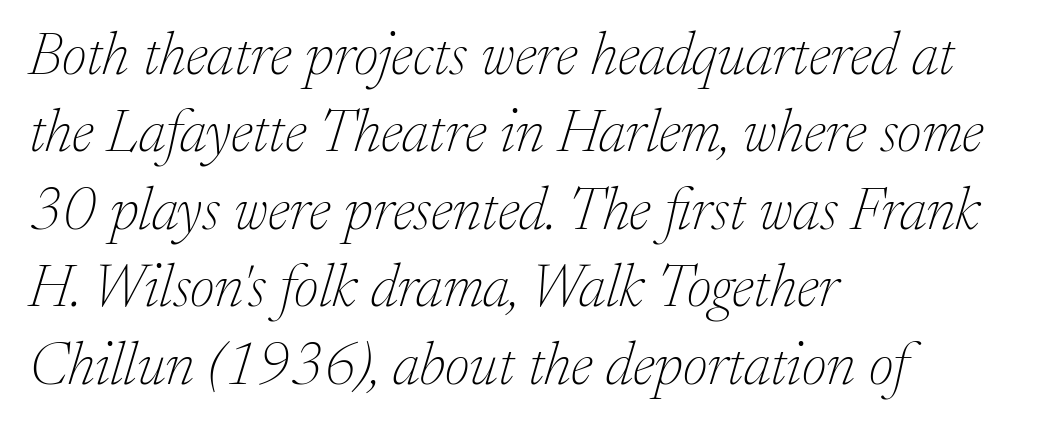
The strokes are not fattened; the text isn't bold. Tracking here is standard; glyphs follow each other at the usual distance. In terms of leading, this rendering sits right in the middle. Has an underline been added? It has not.
